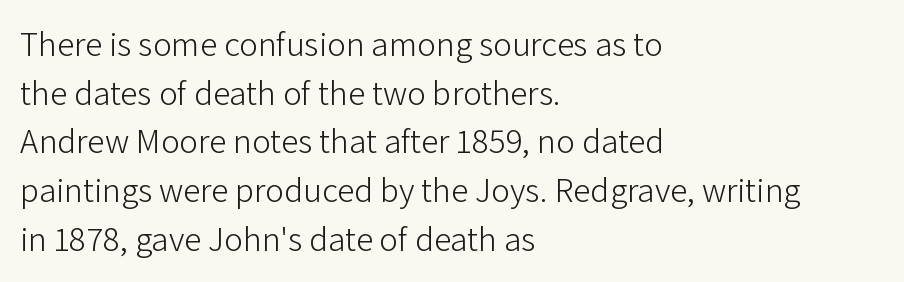
The image shows 35 px light sans-serif type, upright; set left-aligned, normal line spacing (1.39x), normal letter spacing, not underlined; low stroke contrast and a medium x-height.
